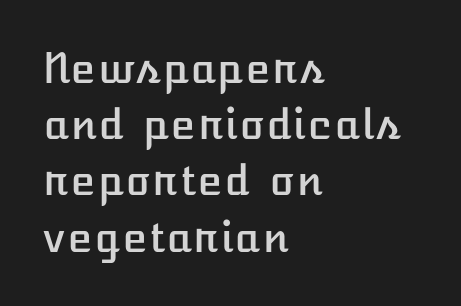
The image shows 41 px text type, upright; set left-aligned, normal line spacing (1.37x), normal letter spacing, not underlined; low stroke contrast and a medium x-height.
